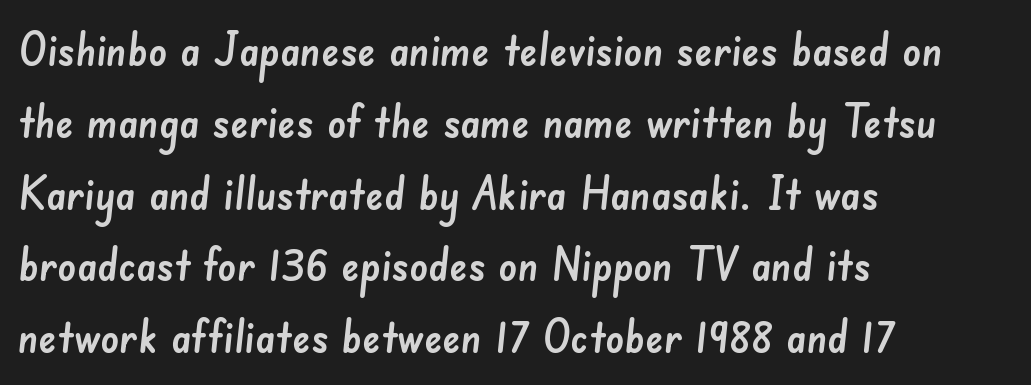
The image shows 46 px sans-serif type; set left-aligned, normal line spacing (1.56x), normal letter spacing, not underlined; low stroke contrast and a small x-height.
